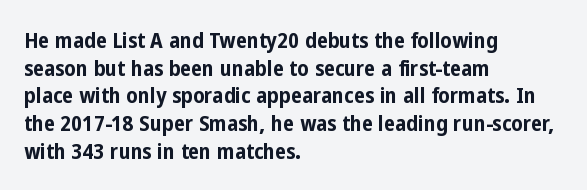
These words are printed bold, with thick strokes throughout. The string is rendered with underlining switched off. What's the leading like? Ordinary, nothing unusual. Tracking value appears to be zero — textbook default spacing. This rendering uses left alignment, leaving the right contour irregular. Every stem runs plumb, perpendicular to the baseline.
